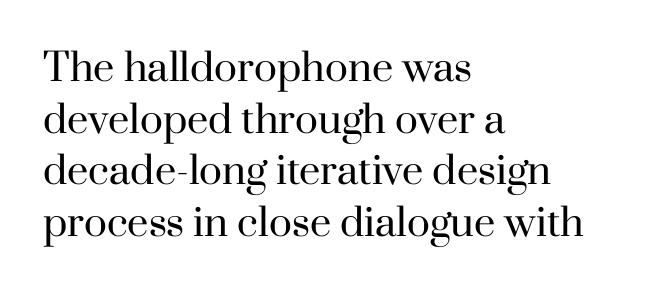
{"serif": "yes", "italic": "no", "bold": "no", "weight": "regular", "width": "normal", "stroke_contrast": "high", "x_height": "small", "monospaced": "no", "underline": "no", "align": "left", "line_spacing": "normal", "line_spacing_ratio": 1.36, "letter_spacing": "normal", "letter_spacing_em": 0.0, "glyph_px": 38}
